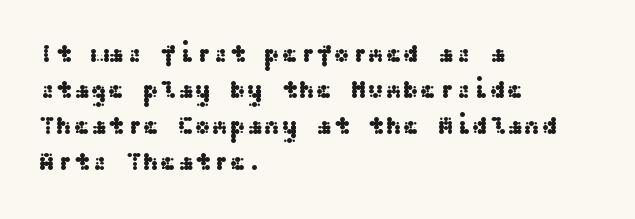
This is roman type, the default non-slanted kind. Standard letterfit; no display-style spreading of the glyphs. Evenly set lines give the paragraph a standard silhouette. The specimen omits any rule beneath the text block's lines. The paragraph shown leans on its left margin.
